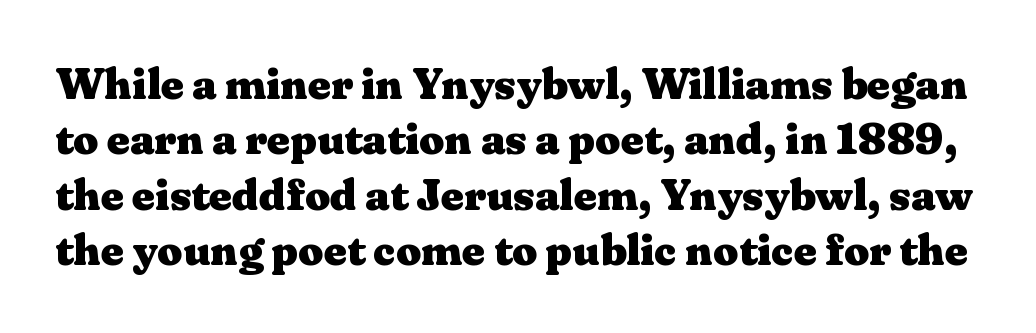
Clear beneath every line of the passage. Serifs: yes, visible at the terminals of the letterforms. Leading: standard. The letters sit at their default tracking, neither squeezed nor spread. I'd describe the lettering as bold — thick and assertive.
